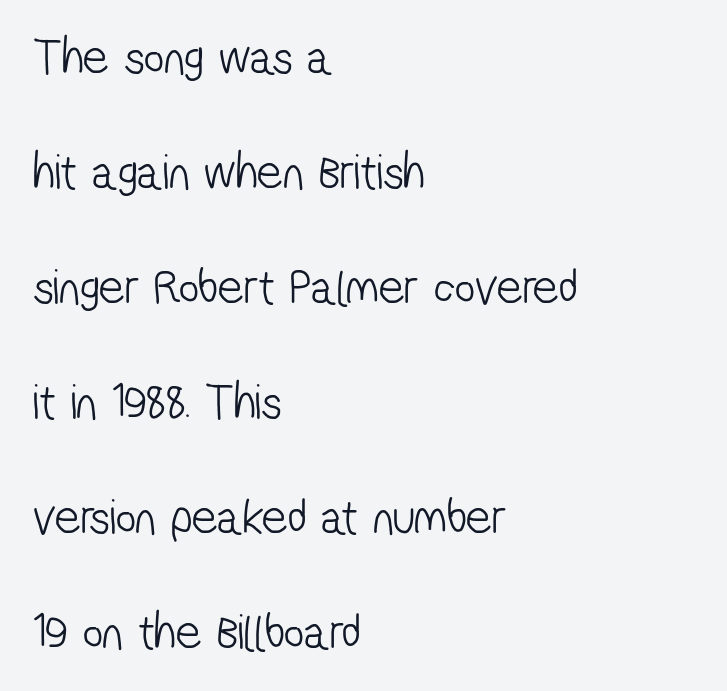
Q: Is the text bold? A: No.
Q: Is the typeface a serif or a sans-serif typeface? A: Sans-serif.
Q: Is the text underlined? A: No.
Q: How is the paragraph aligned? A: Left-aligned.
Q: Is the spacing between letters normal or unusually wide? A: Normal.
Q: Is the spacing between lines tight, normal or loose? A: Loose.
Q: Width (condensed, normal, or wide)? A: Condensed.
Q: Stroke contrast? A: Low.
Q: x-height? A: Medium.
Q: Monospaced? A: No.
